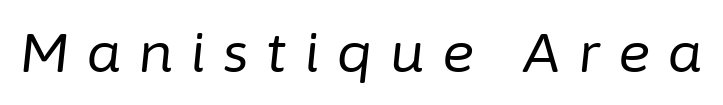
Q: Is the text bold? A: No.
Q: Is the text italic (slanted)? A: Yes, it leans right by about 6 degrees.
Q: Is the text underlined? A: No.
Q: Is the spacing between letters normal or unusually wide? A: Unusually wide.
Q: Width (condensed, normal, or wide)? A: Normal.
Q: Stroke contrast? A: Low.
Q: x-height? A: Medium.
Q: Monospaced? A: No.
